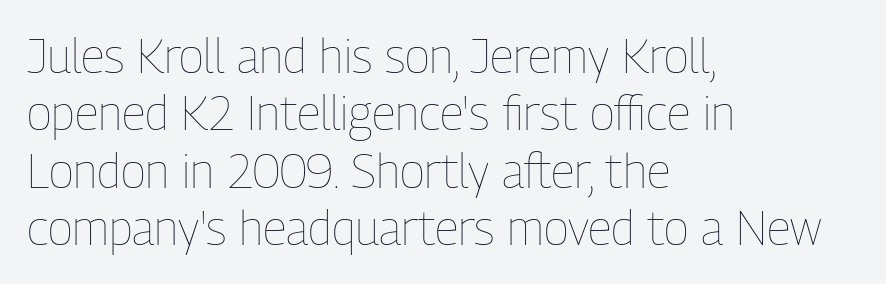
Q: Is the text bold? A: No.
Q: Is the text italic (slanted)? A: No, it is upright.
Q: Is the text underlined? A: No.
Q: How is the paragraph aligned? A: Left-aligned.
Q: Is the spacing between letters normal or unusually wide? A: Normal.
Q: Width (condensed, normal, or wide)? A: Condensed.
Q: Stroke contrast? A: Low.
Q: x-height? A: Medium.
Q: Monospaced? A: No.
